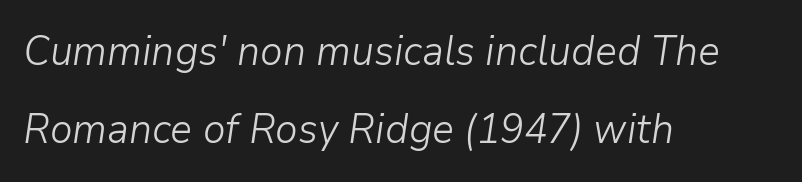
Q: Is the text bold? A: No.
Q: Is the text italic (slanted)? A: Yes, it leans right by about 9 degrees.
Q: Is the text underlined? A: No.
Q: How is the paragraph aligned? A: Left-aligned.
Q: Is the spacing between letters normal or unusually wide? A: Normal.
Q: Is the spacing between lines tight, normal or loose? A: Loose.
Q: Width (condensed, normal, or wide)? A: Normal.
Q: Stroke contrast? A: Low.
Q: x-height? A: Medium.
Q: Monospaced? A: No.
